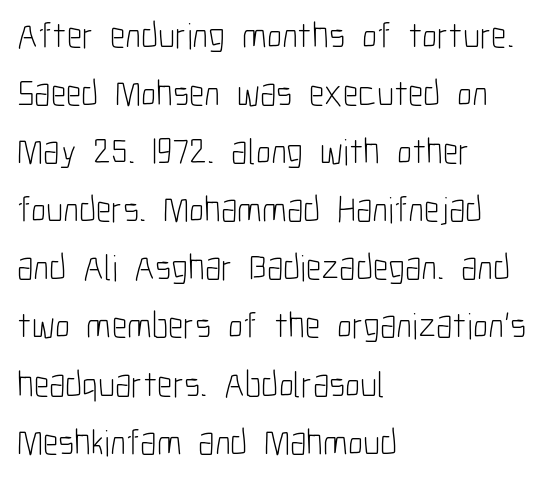
The image shows 37 px light, condensed sans-serif type, upright; set left-aligned, normal line spacing (1.57x), normal letter spacing, not underlined; low stroke contrast and a medium x-height.
